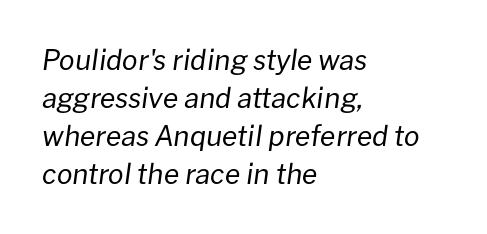
The image shows 28 px regular-weight type, italic (leaning right); set left-aligned, normal line spacing (1.36x), normal letter spacing, not underlined; low stroke contrast and a medium x-height.
